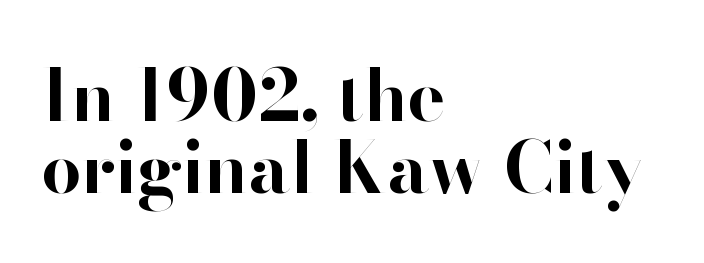
{"serif": "no", "italic": "no", "bold": "yes", "weight": "bold", "width": "normal", "stroke_contrast": "high", "x_height": "small", "monospaced": "no", "underline": "no", "align": "left", "line_spacing": "tight", "line_spacing_ratio": 1.01, "letter_spacing": "normal", "letter_spacing_em": 0.0, "glyph_px": 71}
